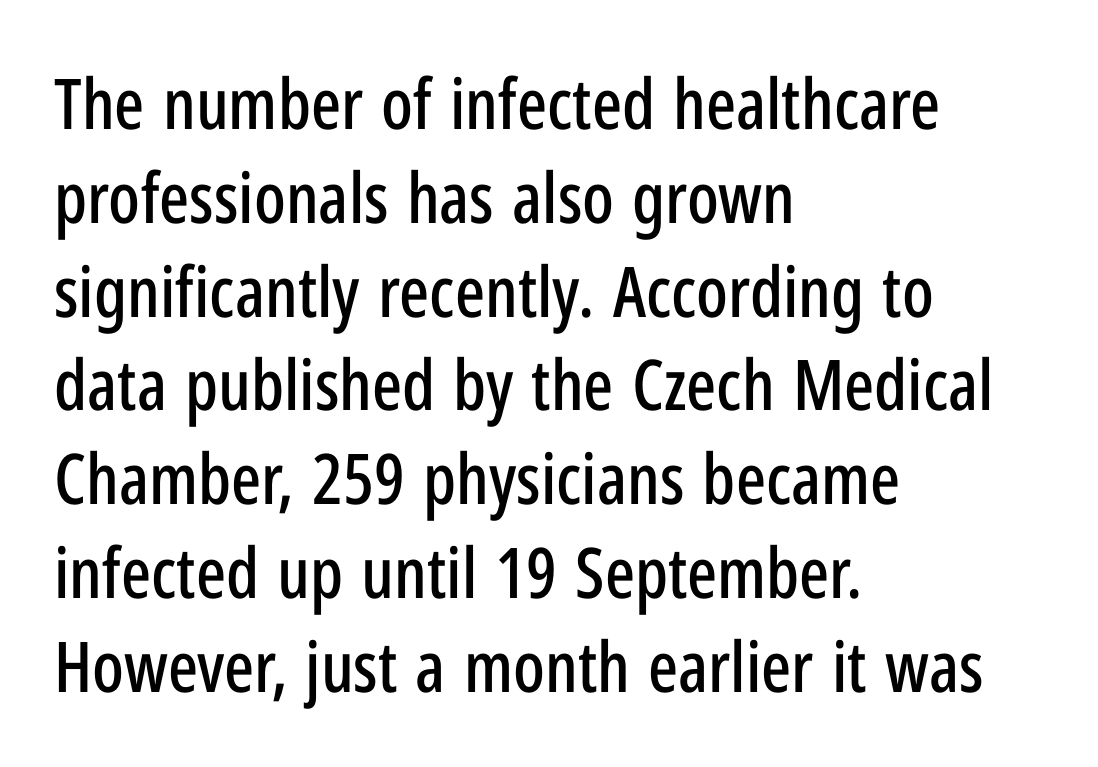
Q: Is the text italic (slanted)? A: No, it is upright.
Q: Is the typeface a serif or a sans-serif typeface? A: Sans-serif.
Q: Is the text underlined? A: No.
Q: How is the paragraph aligned? A: Left-aligned.
Q: Is the spacing between letters normal or unusually wide? A: Normal.
Q: Is the spacing between lines tight, normal or loose? A: Normal.
Q: Width (condensed, normal, or wide)? A: Condensed.
Q: Stroke contrast? A: Low.
Q: x-height? A: Medium.
Q: Monospaced? A: No.
